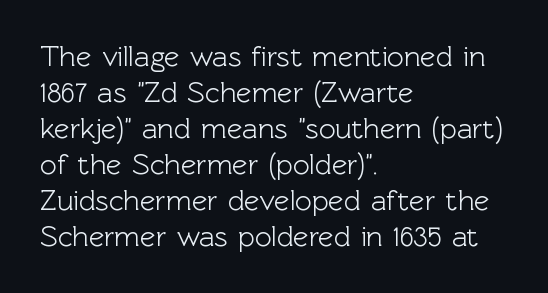
A typesetter would call this zero additional tracking. This sample has the flowing, uneven cadence of proportional lettering. In CSS terms this would be text-align: left. Characters remain perfectly vertical along every line. The font family rendered here belongs to the sans-serif group.
